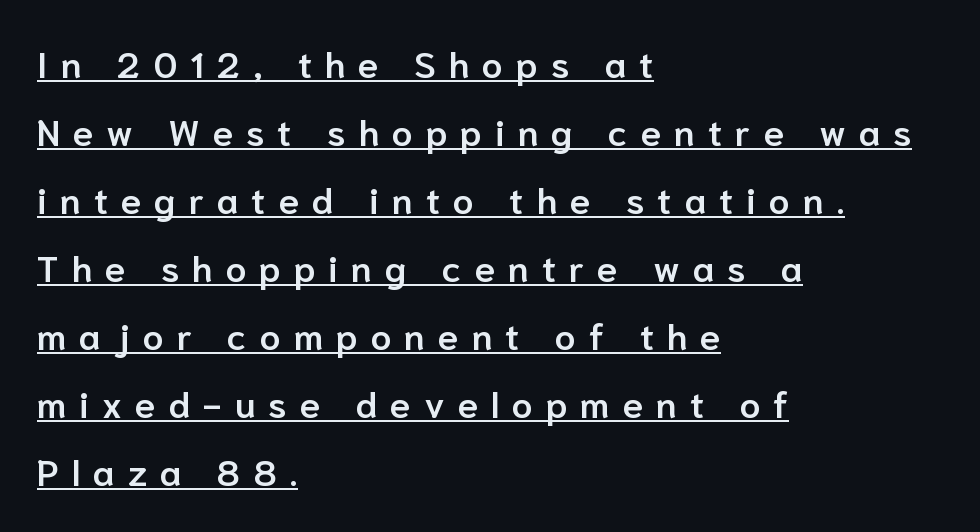
{"serif": "no", "italic": "no", "bold": "semi", "weight": "semibold", "width": "normal", "stroke_contrast": "low", "x_height": "medium", "monospaced": "no", "underline": "yes", "align": "left", "line_spacing_ratio": 1.84, "letter_spacing": "wide", "letter_spacing_em": 0.35, "glyph_px": 37}
